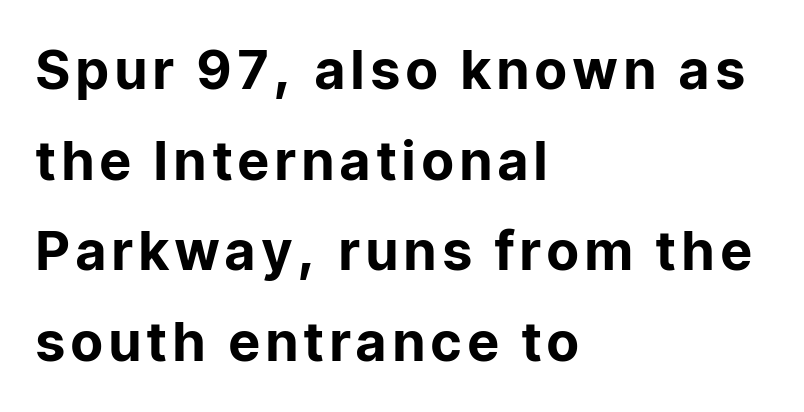
Successive baselines arrive at the customary interval. I'd describe the lettering as bold — thick and assertive. A classic flush-left, rag-right setting is used for this passage. In terms of letterform style, serifs are entirely absent.
